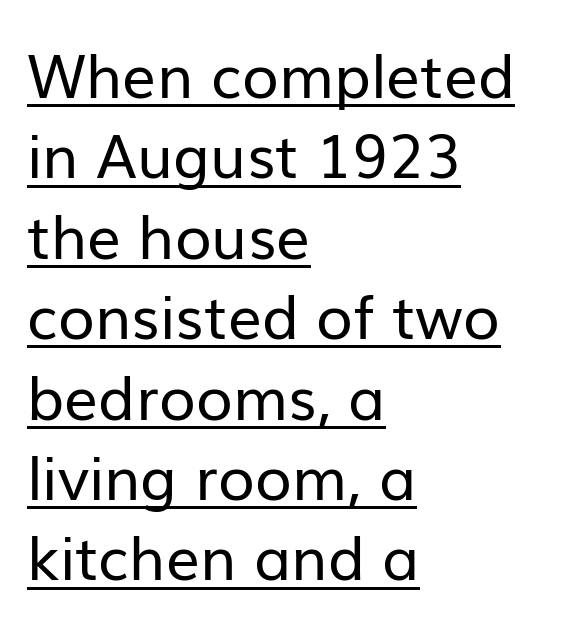
{"serif": "no", "italic": "no", "bold": "no", "weight": "regular", "width": "normal", "stroke_contrast": "low", "x_height": "medium", "monospaced": "no", "underline": "yes", "align": "left", "line_spacing": "normal", "line_spacing_ratio": 1.34, "letter_spacing": "normal", "letter_spacing_em": 0.0, "glyph_px": 60}
